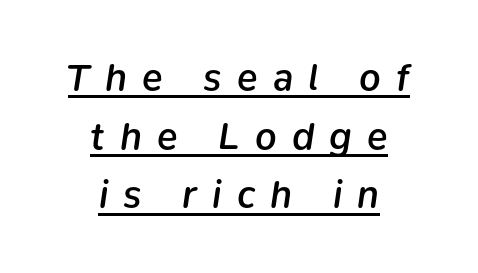
Q: Is the text bold? A: Semi-bold.
Q: Is the text italic (slanted)? A: Yes, it leans right by about 9 degrees.
Q: Is the text underlined? A: Yes.
Q: How is the paragraph aligned? A: Centered.
Q: Is the spacing between letters normal or unusually wide? A: Unusually wide.
Q: Is the spacing between lines tight, normal or loose? A: Normal.
Q: Width (condensed, normal, or wide)? A: Normal.
Q: Stroke contrast? A: Low.
Q: x-height? A: Medium.
Q: Monospaced? A: No.
